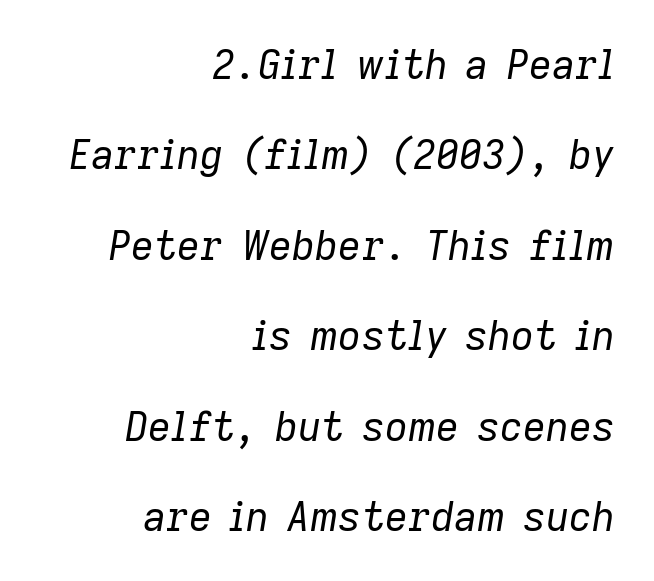
{"italic": "yes", "lean": "right", "slant_degrees": 9, "bold": "no", "weight": "regular", "width": "normal", "stroke_contrast": "low", "x_height": "medium", "monospaced": "no", "underline": "no", "align": "right", "line_spacing": "loose", "line_spacing_ratio": 2.26, "letter_spacing": "normal", "letter_spacing_em": 0.0, "glyph_px": 40}
